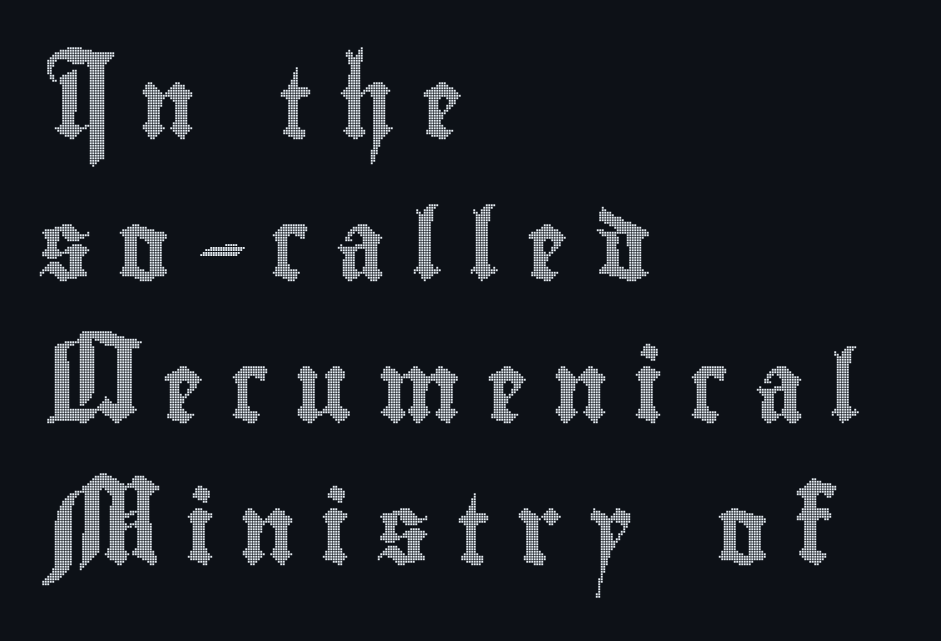
Q: Is the text italic (slanted)? A: No, it is upright.
Q: Is the text underlined? A: No.
Q: How is the paragraph aligned? A: Left-aligned.
Q: Is the spacing between letters normal or unusually wide? A: Unusually wide.
Q: Is the spacing between lines tight, normal or loose? A: Loose.
Q: Width (condensed, normal, or wide)? A: Condensed.
Q: x-height? A: Small.
Q: Monospaced? A: No.
